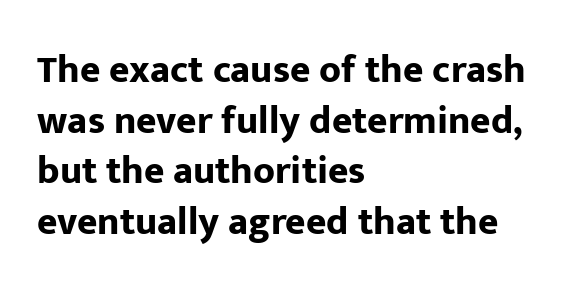
The image shows 39 px bold sans-serif type, upright; set left-aligned, normal line spacing (1.3x), normal letter spacing, not underlined; low stroke contrast and a medium x-height.
